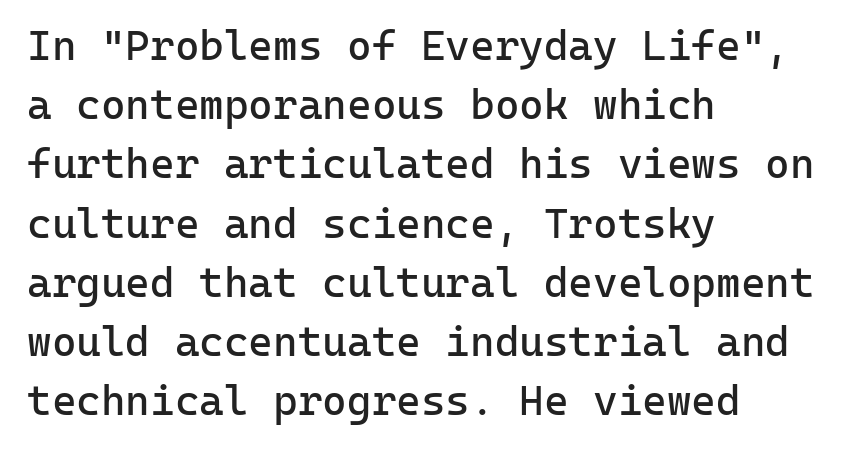
The image shows 42 px regular-weight sans-serif type, upright, monospaced; set left-aligned, normal line spacing (1.41x), normal letter spacing, not underlined; low stroke contrast and a medium x-height.
